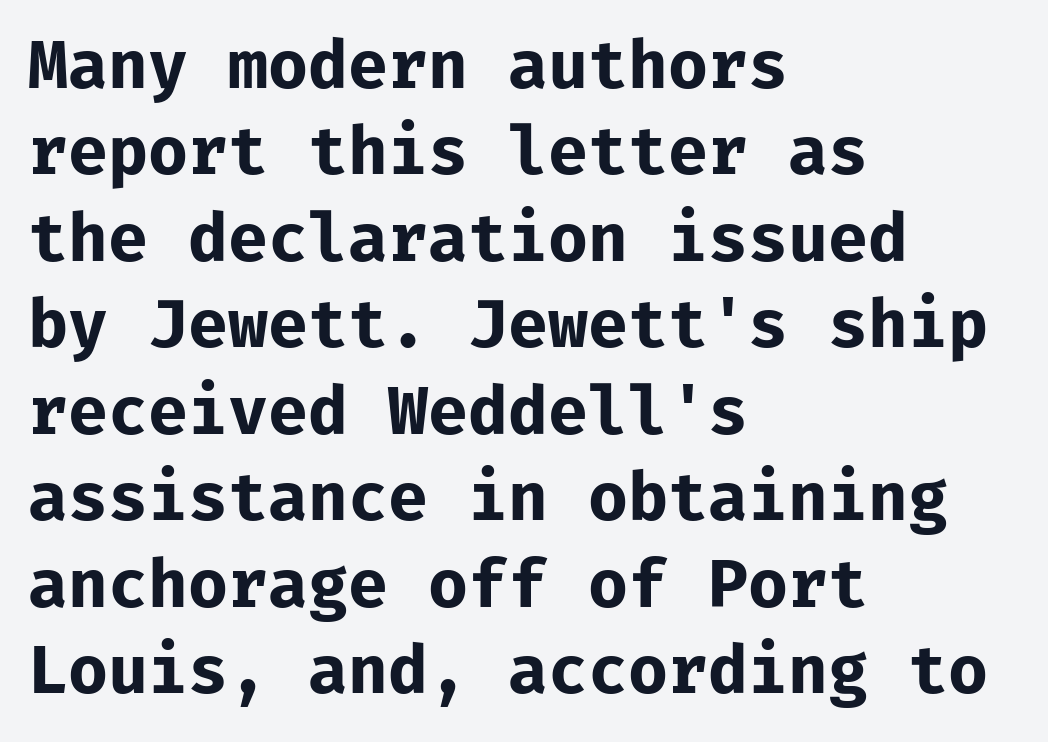
The image shows 65 px bold sans-serif type, upright; set left-aligned, normal line spacing (1.33x), normal letter spacing, not underlined; low stroke contrast and a medium x-height.
